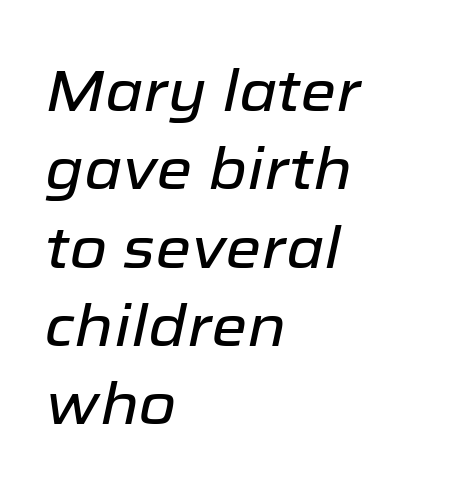
The setting favours the left margin, as ordinary paragraphs usually do. The face used here is proportionally spaced, like ordinary book or web type. The vertical gap from one line to the next is medium. Is the letter spacing exaggerated? No — it looks like the ordinary default. In terms of posture, this sample is oblique. The foot of each line stays bare and open.
